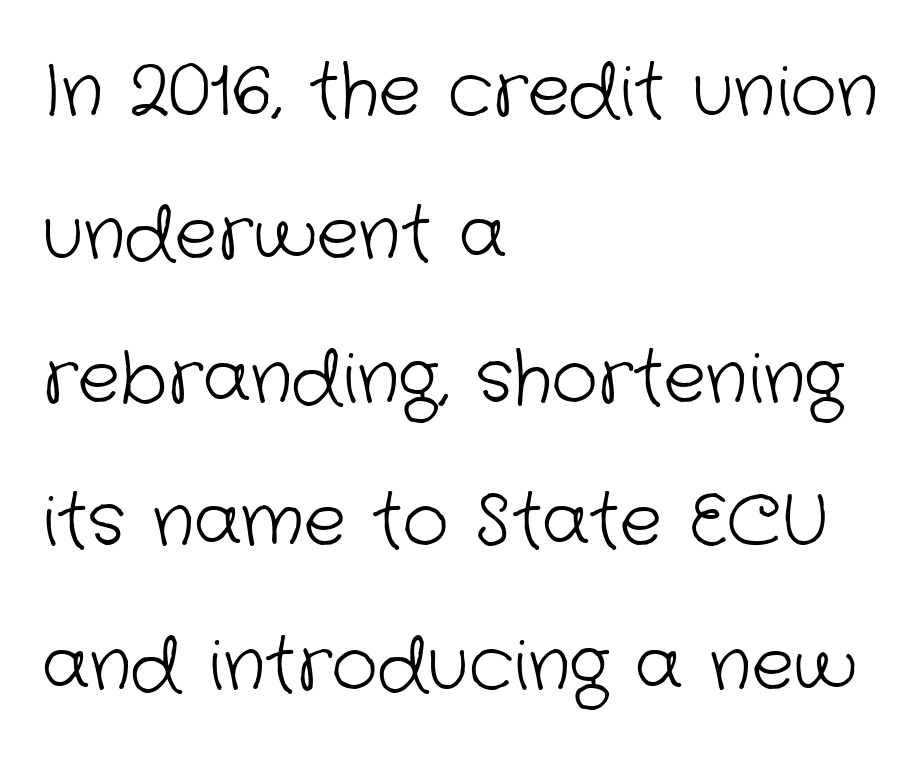
{"serif": "no", "bold": "no", "weight": "light", "width": "normal", "stroke_contrast": "low", "x_height": "medium", "monospaced": "no", "underline": "no", "align": "left", "line_spacing": "loose", "line_spacing_ratio": 2.02, "letter_spacing": "normal", "letter_spacing_em": 0.0, "glyph_px": 71}
